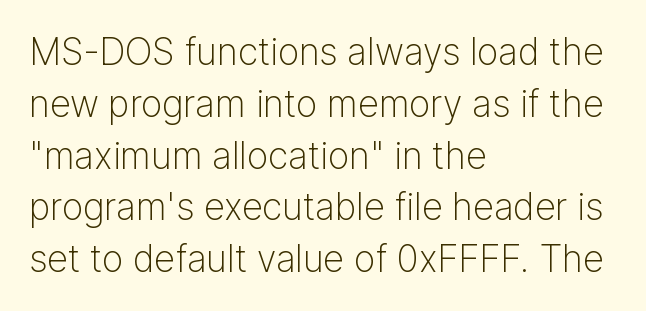
The image shows 37 px light sans-serif type, upright; set left-aligned, normal line spacing (1.4x), normal letter spacing, not underlined; low stroke contrast and a medium x-height.
